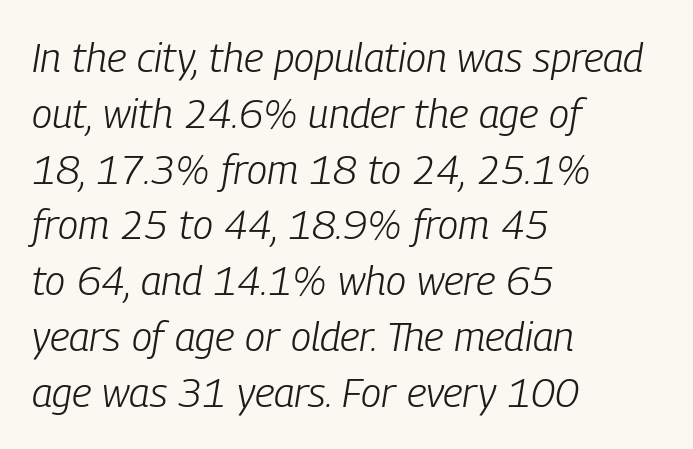
Underline: absent. The typography opts for an oblique posture over an upright one. The setting favours the left margin, as ordinary paragraphs usually do. These lines are rendered in a variable-pitch font. Honestly, the row spacing looks completely unremarkable.
